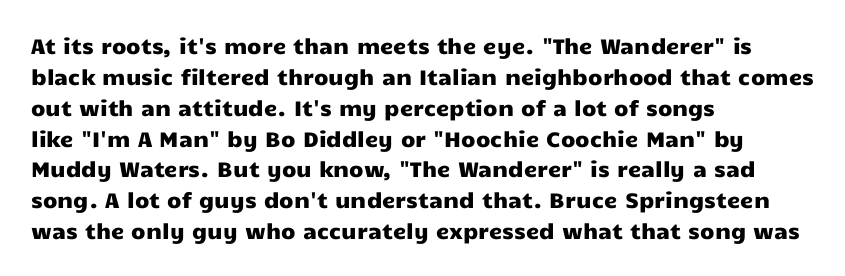
{"italic": "no", "underline": "no", "align": "left", "line_spacing": "normal", "line_spacing_ratio": 1.47, "letter_spacing": "normal", "letter_spacing_em": 0.0, "glyph_px": 21}
